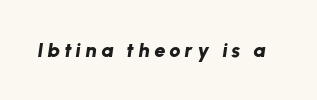
{"italic": "yes", "lean": "right", "slant_degrees": 8, "bold": "yes", "underline": "no", "letter_spacing": "wide", "letter_spacing_em": 0.21, "glyph_px": 20}
